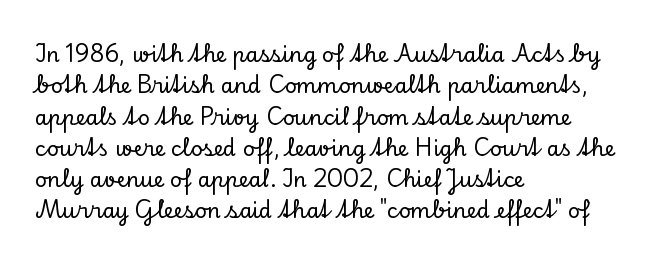
{"italic": "no", "underline": "no", "align": "left", "line_spacing": "normal", "line_spacing_ratio": 1.49, "letter_spacing": "normal", "letter_spacing_em": 0.0, "glyph_px": 21}
